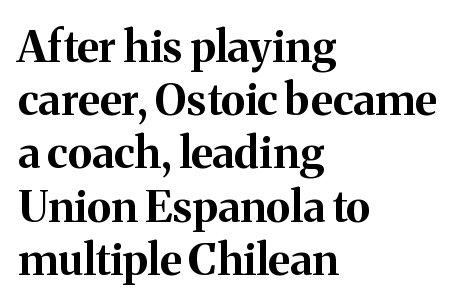
The image shows 44 px bold serif type, upright; set left-aligned, line spacing 1.21x, normal letter spacing, not underlined; medium stroke contrast and a medium x-height.
